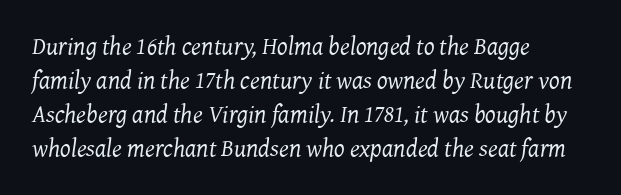
The image shows 25 px text type, italic (leaning right); set left-aligned, normal line spacing (1.36x), normal letter spacing, not underlined.
